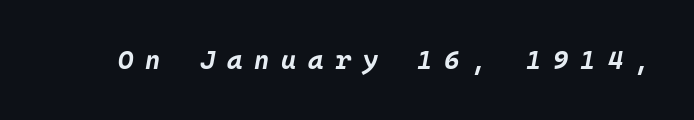
Q: Is the text bold? A: Yes.
Q: Is the text italic (slanted)? A: Yes, it leans right by about 10 degrees.
Q: Is the text underlined? A: No.
Q: Is the spacing between letters normal or unusually wide? A: Unusually wide.
